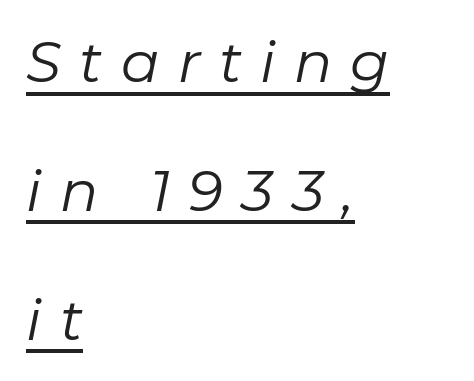
The image shows 57 px regular-weight type, italic (leaning right); set left-aligned, loose line spacing (2.26x), unusually wide letter spacing (+0.32 em), underlined; low stroke contrast and a medium x-height.
